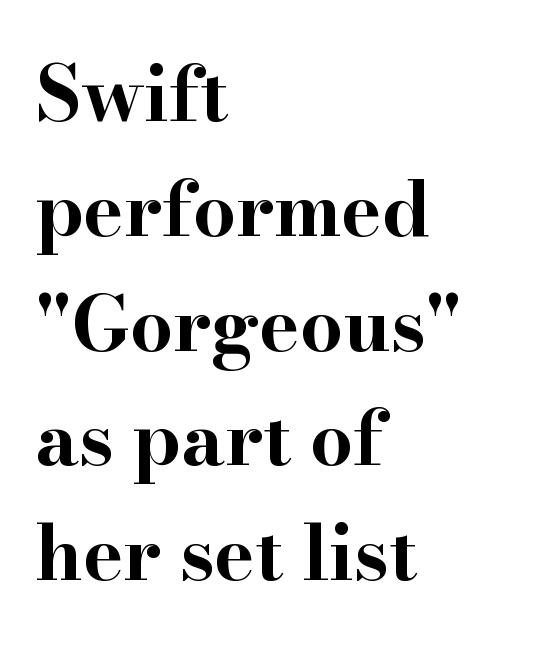
The image shows 76 px bold, wide serif type, upright; set left-aligned, normal line spacing (1.51x), normal letter spacing, not underlined; high stroke contrast and a small x-height.
